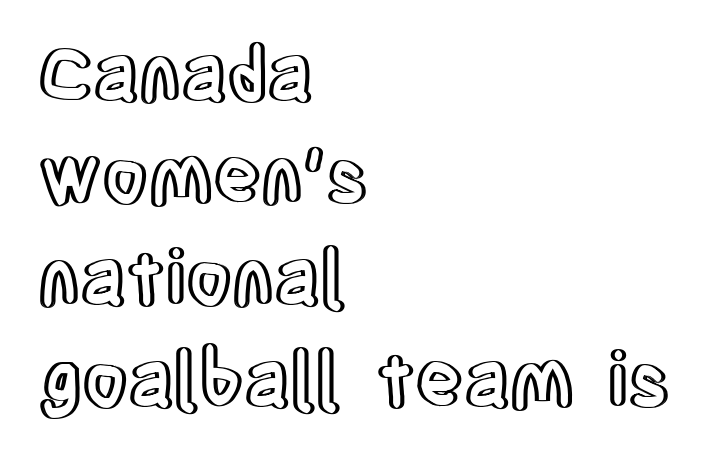
{"italic": "no", "width": "condensed", "x_height": "large", "monospaced": "no", "underline": "no", "align": "left", "line_spacing": "normal", "line_spacing_ratio": 1.38, "letter_spacing": "normal", "letter_spacing_em": 0.0, "glyph_px": 74}
